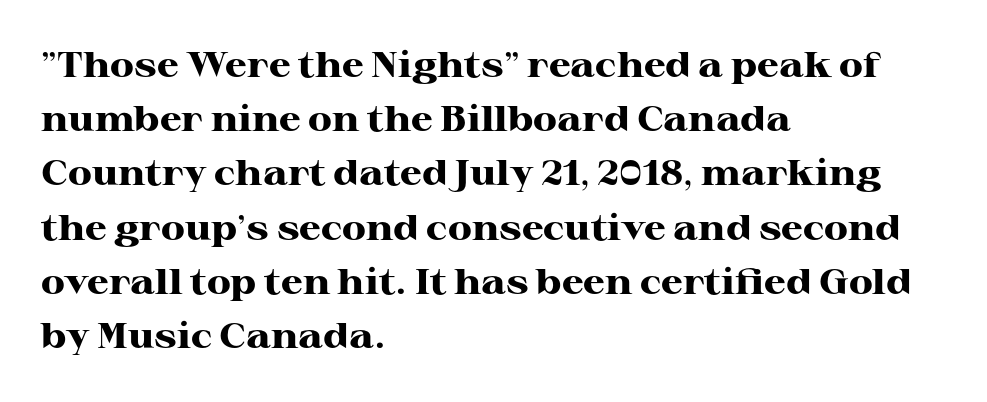
Q: Is the text bold? A: Yes.
Q: Is the text italic (slanted)? A: No, it is upright.
Q: Is the typeface a serif or a sans-serif typeface? A: Serif.
Q: Is the text underlined? A: No.
Q: How is the paragraph aligned? A: Left-aligned.
Q: Is the spacing between letters normal or unusually wide? A: Normal.
Q: Is the spacing between lines tight, normal or loose? A: Normal.
Q: Width (condensed, normal, or wide)? A: Wide.
Q: Stroke contrast? A: High.
Q: x-height? A: Medium.
Q: Monospaced? A: No.
